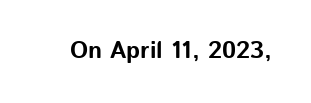
The image shows 24 px bold type, upright; set normal letter spacing, not underlined.
